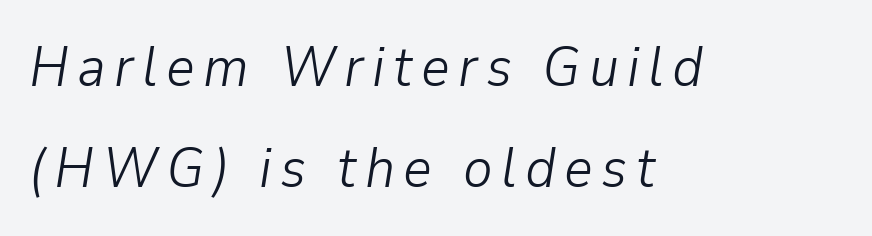
{"italic": "yes", "lean": "right", "slant_degrees": 9, "bold": "no", "weight": "light", "width": "normal", "stroke_contrast": "low", "x_height": "medium", "monospaced": "no", "underline": "no", "align": "left", "line_spacing_ratio": 1.8, "glyph_px": 56}
